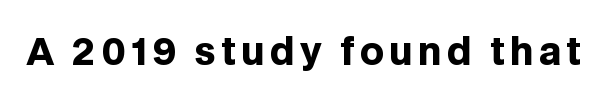
{"serif": "no", "italic": "no", "bold": "yes", "weight": "heavy", "width": "normal", "stroke_contrast": "low", "x_height": "large", "monospaced": "no", "underline": "no", "glyph_px": 37}
